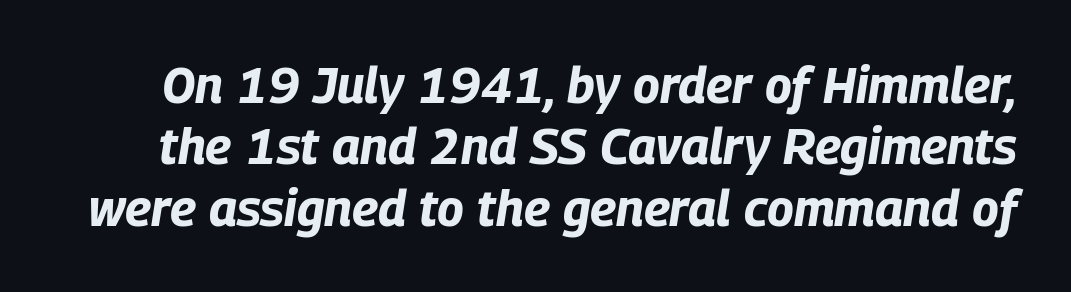
The image shows 50 px bold, condensed type, italic (leaning right); set line spacing 1.23x, normal letter spacing, not underlined; low stroke contrast and a large x-height.
